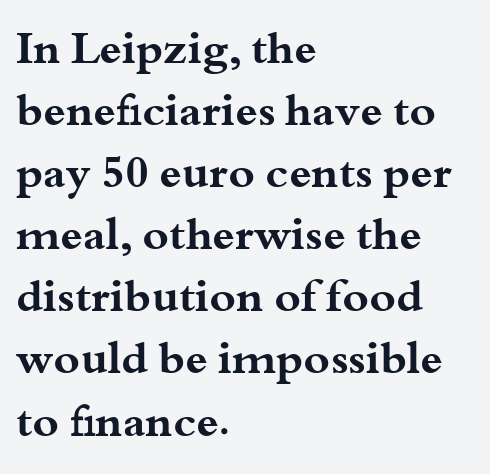
You'd pick this weight for a headline — it's a proper bold. These lines are rendered in a variable-pitch font. Check where the strokes stop: tiny serifs finish them off. The gap between lines stays unmarked.
